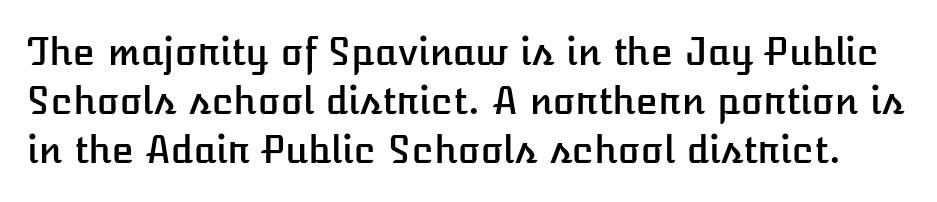
The image shows 37 px text type, upright; set normal line spacing (1.32x), normal letter spacing, not underlined; low stroke contrast and a medium x-height.
